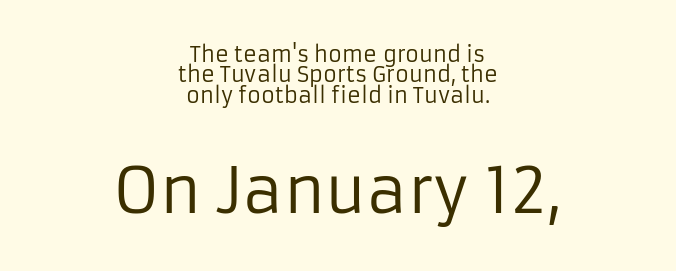
Q: Is the text bold? A: No.
Q: Is the text italic (slanted)? A: No, it is upright.
Q: Is the typeface a serif or a sans-serif typeface? A: Sans-serif.
Q: Is the text underlined? A: No.
Q: How is the paragraph aligned? A: Centered.
Q: Is the spacing between letters normal or unusually wide? A: Normal.
Q: Is the spacing between lines tight, normal or loose? A: Tight.
Q: Which block of text is set in a larger size, the first (top) or the second (bottom)? A: The second (bottom) one.
Q: Width (condensed, normal, or wide)? A: Normal.
Q: Stroke contrast? A: Low.
Q: x-height? A: Medium.
Q: Monospaced? A: No.
